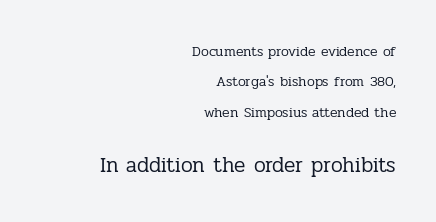
The image shows 21 px text type, upright; set right-aligned, loose line spacing (2.17x), normal letter spacing, not underlined; the second (bottom) block is 1.5x larger.
